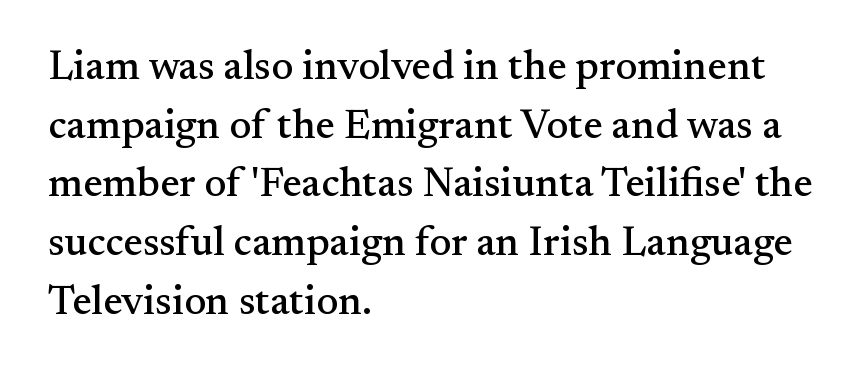
Q: Is the text italic (slanted)? A: No, it is upright.
Q: Is the typeface a serif or a sans-serif typeface? A: Serif.
Q: Is the text underlined? A: No.
Q: How is the paragraph aligned? A: Left-aligned.
Q: Is the spacing between letters normal or unusually wide? A: Normal.
Q: Is the spacing between lines tight, normal or loose? A: Normal.
Q: Width (condensed, normal, or wide)? A: Normal.
Q: Stroke contrast? A: Medium.
Q: x-height? A: Small.
Q: Monospaced? A: No.
